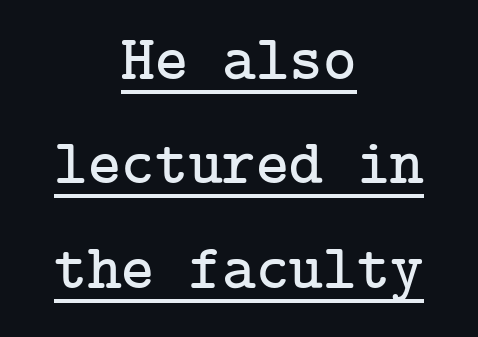
The rendering positions every line midway between the sides. Honestly, the letter spacing is just normal — you wouldn't notice it. I'd call this a serif setting — the letters wear small feet. Baseline-to-baseline distance is the conventional proportion of letter height. Do the letters lean? They stand straight.
